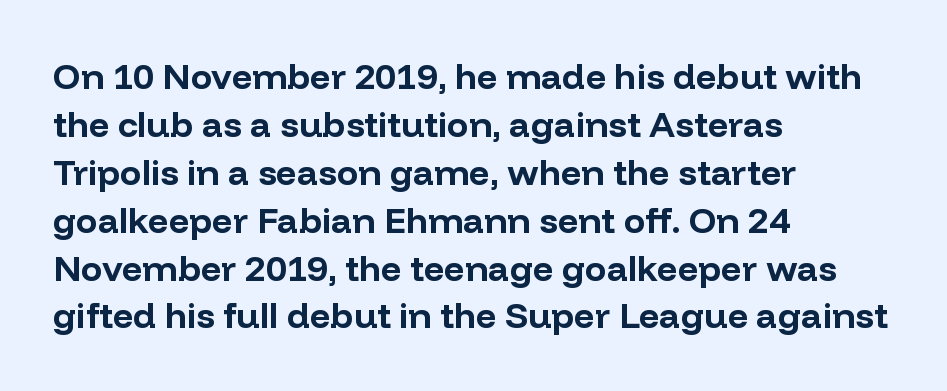
The image shows 36 px bold sans-serif type, upright; set left-aligned, normal line spacing (1.33x), normal letter spacing, not underlined; low stroke contrast and a medium x-height.
